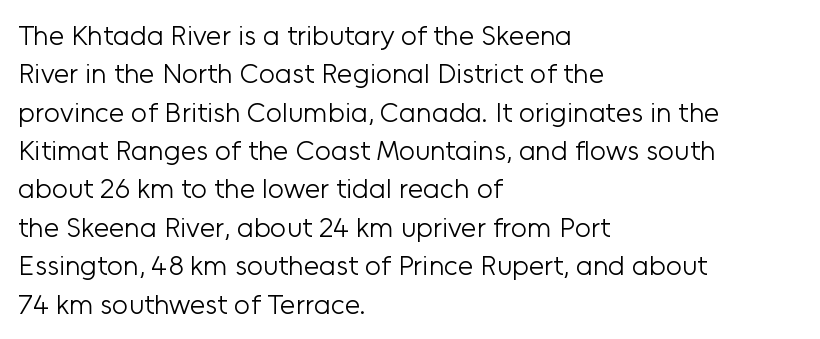
The image shows 28 px light sans-serif type, upright; set left-aligned, normal line spacing (1.37x), normal letter spacing, not underlined; low stroke contrast and a medium x-height.
